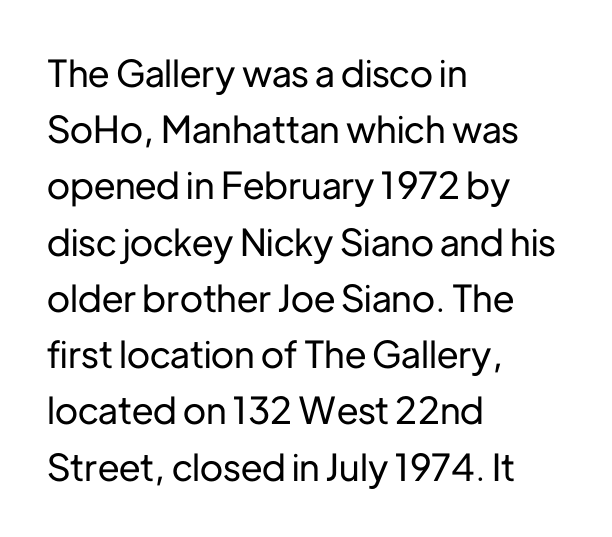
{"serif": "no", "italic": "no", "width": "normal", "stroke_contrast": "low", "x_height": "medium", "monospaced": "no", "underline": "no", "align": "left", "line_spacing": "normal", "line_spacing_ratio": 1.52, "letter_spacing": "normal", "letter_spacing_em": 0.0, "glyph_px": 37}
